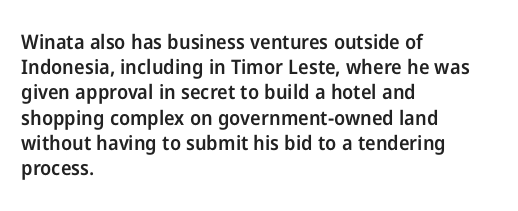
{"italic": "no", "bold": "semi", "underline": "no", "align": "left", "line_spacing": "normal", "line_spacing_ratio": 1.26, "letter_spacing": "normal", "letter_spacing_em": 0.0, "glyph_px": 20}
